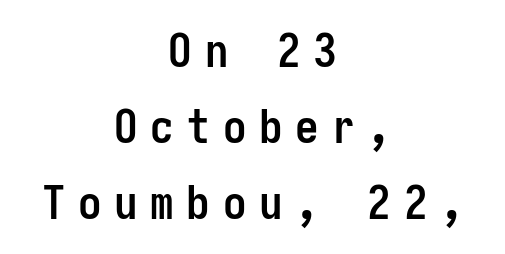
Q: Is the text bold? A: Yes.
Q: Is the text italic (slanted)? A: No, it is upright.
Q: Is the typeface a serif or a sans-serif typeface? A: Sans-serif.
Q: Is the text underlined? A: No.
Q: How is the paragraph aligned? A: Centered.
Q: Is the spacing between letters normal or unusually wide? A: Unusually wide.
Q: Is the spacing between lines tight, normal or loose? A: Normal.
Q: Width (condensed, normal, or wide)? A: Condensed.
Q: Stroke contrast? A: Low.
Q: x-height? A: Medium.
